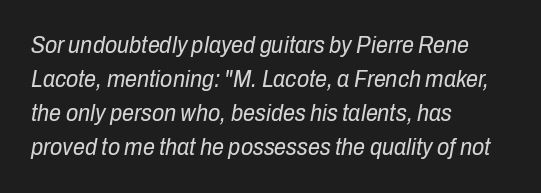
Q: Is the text bold? A: No.
Q: Is the text italic (slanted)? A: Yes, it leans right by about 10 degrees.
Q: Is the text underlined? A: No.
Q: How is the paragraph aligned? A: Left-aligned.
Q: Is the spacing between letters normal or unusually wide? A: Normal.
Q: Is the spacing between lines tight, normal or loose? A: Normal.
